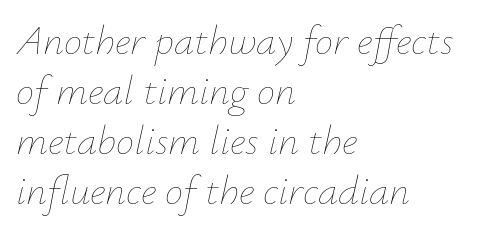
Weight: not bold — regular or lighter. Do the characters align in a grid? No, the font is proportional. Standard letterfit; no display-style spreading of the glyphs. One-word summary of the alignment: left. The area under the type is left untouched. Emphasis-style slanted type is in use.
